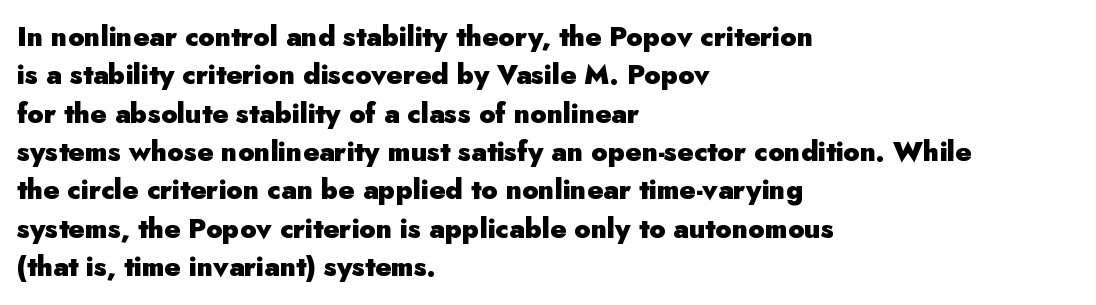
Q: Is the text bold? A: Yes.
Q: Is the text italic (slanted)? A: No, it is upright.
Q: Is the text underlined? A: No.
Q: How is the paragraph aligned? A: Left-aligned.
Q: Is the spacing between letters normal or unusually wide? A: Normal.
Q: Is the spacing between lines tight, normal or loose? A: Normal.
